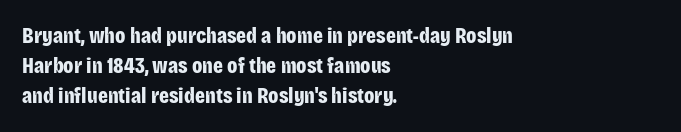
The paragraph shown leans on its left margin. This block has exactly the height ordinary leading produces. Italic: no, the glyphs are upright roman. The baseline area is clear.
